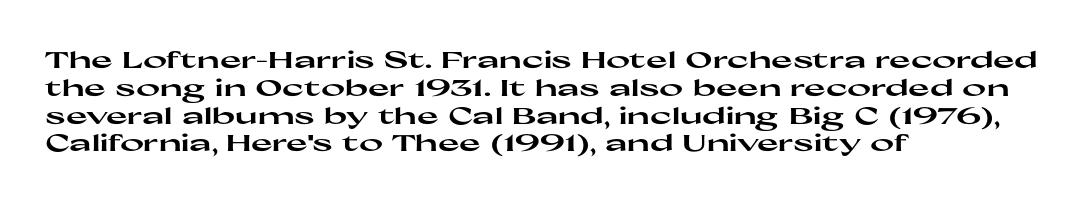
{"italic": "no", "bold": "yes", "underline": "no", "align": "left", "line_spacing_ratio": 1.21, "letter_spacing": "normal", "letter_spacing_em": 0.0, "glyph_px": 23}
